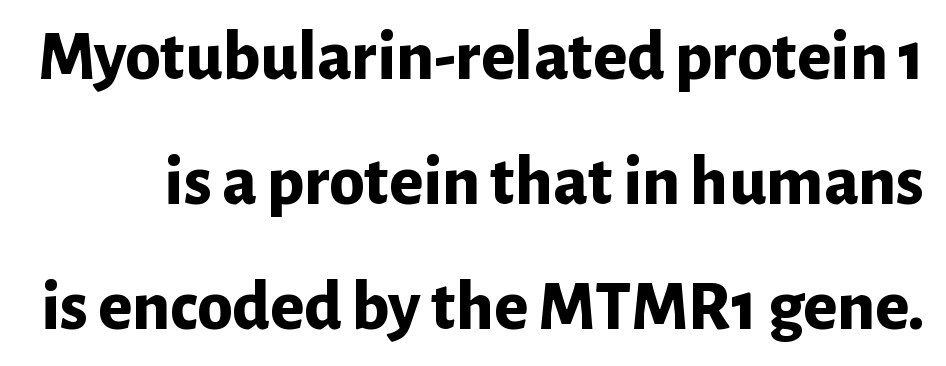
Q: Is the text bold? A: Yes.
Q: Is the text italic (slanted)? A: No, it is upright.
Q: Is the typeface a serif or a sans-serif typeface? A: Sans-serif.
Q: Is the text underlined? A: No.
Q: Is the spacing between letters normal or unusually wide? A: Normal.
Q: Width (condensed, normal, or wide)? A: Normal.
Q: Stroke contrast? A: Low.
Q: x-height? A: Medium.
Q: Monospaced? A: No.
